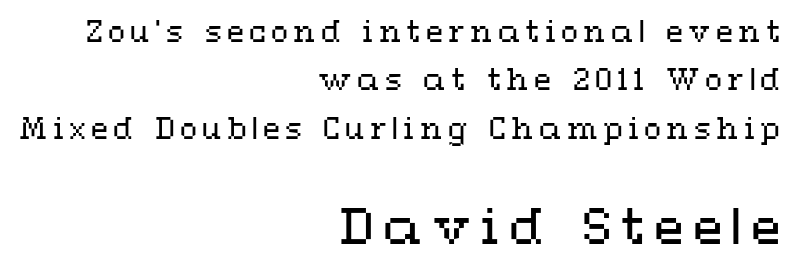
{"italic": "no", "bold": "no", "weight": "regular", "width": "wide", "stroke_contrast": "medium", "x_height": "medium", "monospaced": "no", "underline": "no", "align": "right", "line_spacing_ratio": 1.73, "larger_block": "second", "size_ratio": 1.75, "glyph_px": 49}
